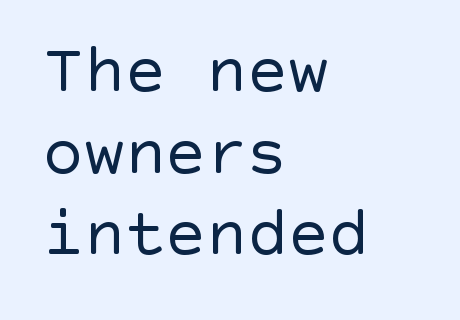
A classic flush-left, rag-right setting is used for this passage. The gap between lines stays unmarked. The text was rendered using a sans face with plain stroke endings. Upright lettering throughout. The cut favours lightness, reaching ordinary text weight at its darkest. Caption: standard tracking, unaltered.
